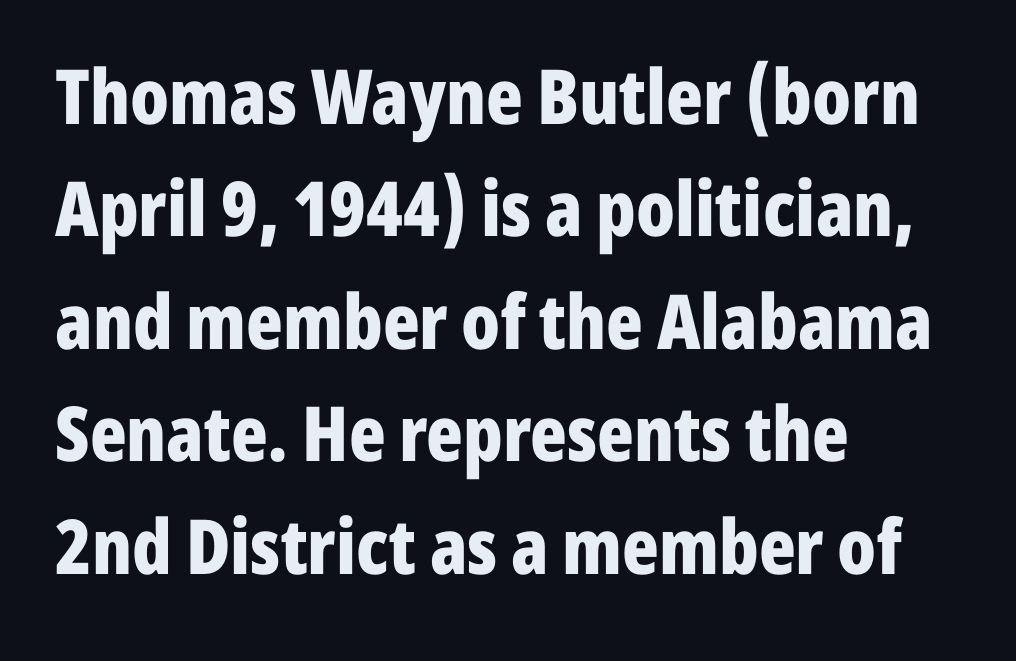
The image shows 76 px bold, condensed sans-serif type, upright; set left-aligned, normal line spacing (1.48x), normal letter spacing, not underlined; low stroke contrast and a medium x-height.
